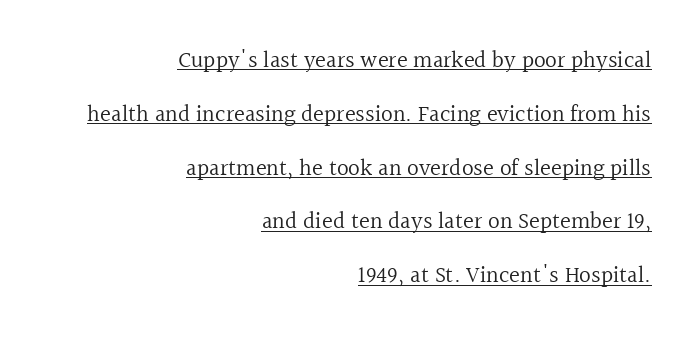
The image shows 23 px text type, upright; set right-aligned, loose line spacing (2.34x), normal letter spacing, underlined.
